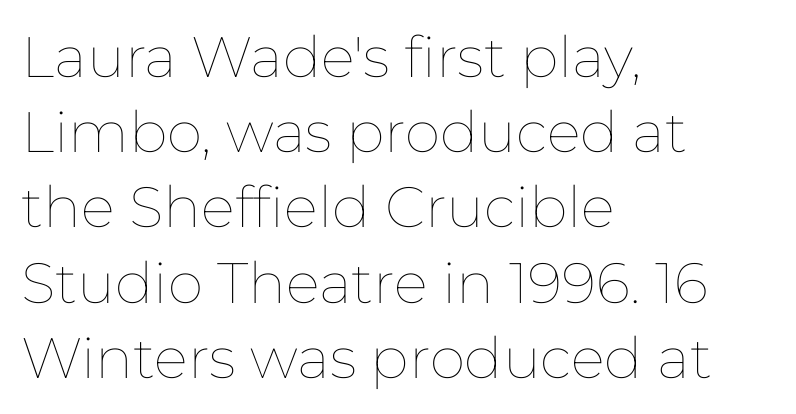
The image shows 57 px thin type, upright; set left-aligned, normal line spacing (1.32x), normal letter spacing, not underlined; low stroke contrast and a medium x-height.
